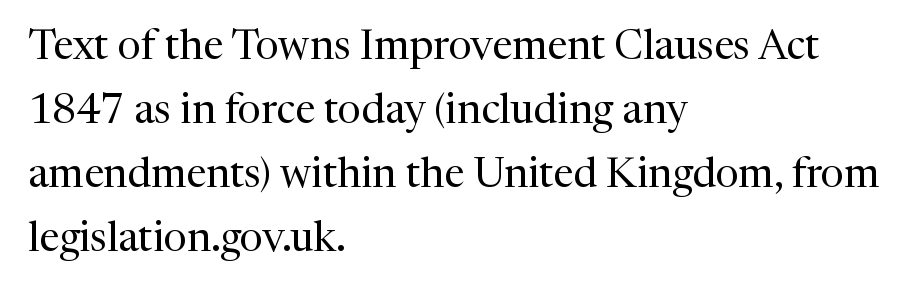
The image shows 41 px regular-weight serif type, upright; set left-aligned, normal line spacing (1.56x), normal letter spacing, not underlined; medium stroke contrast and a medium x-height.
